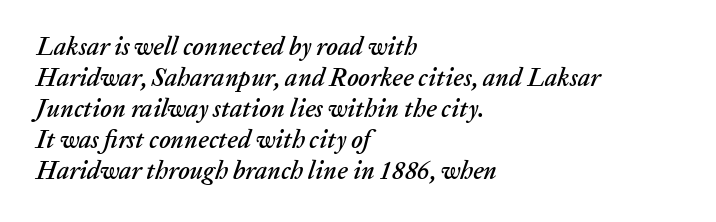
Q: Is the text italic (slanted)? A: Yes, it leans right by about 20 degrees.
Q: Is the text underlined? A: No.
Q: How is the paragraph aligned? A: Left-aligned.
Q: Is the spacing between letters normal or unusually wide? A: Normal.
